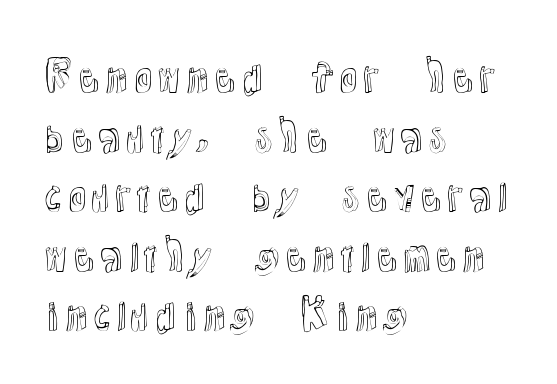
{"italic": "no", "width": "normal", "x_height": "medium", "monospaced": "no", "underline": "no", "align": "left", "line_spacing": "normal", "line_spacing_ratio": 1.49, "letter_spacing": "normal", "letter_spacing_em": 0.0, "glyph_px": 40}
